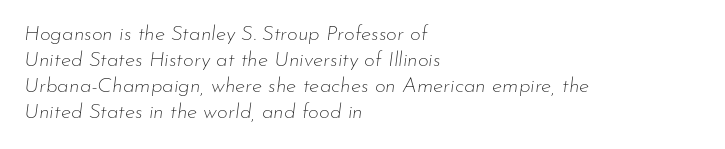
Clear beneath every line of the passage. Yep, that's italic — everything's leaning. Ink coverage per letter is moderate at most. Each line starts at the same left margin while the right side varies. The face used here is rendered with its standard letterfit.
